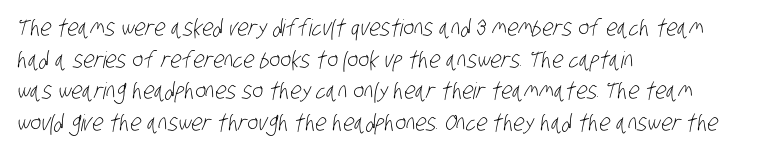
{"bold": "no", "underline": "no", "align": "left", "line_spacing": "normal", "line_spacing_ratio": 1.37, "letter_spacing": "normal", "letter_spacing_em": 0.0, "glyph_px": 23}
